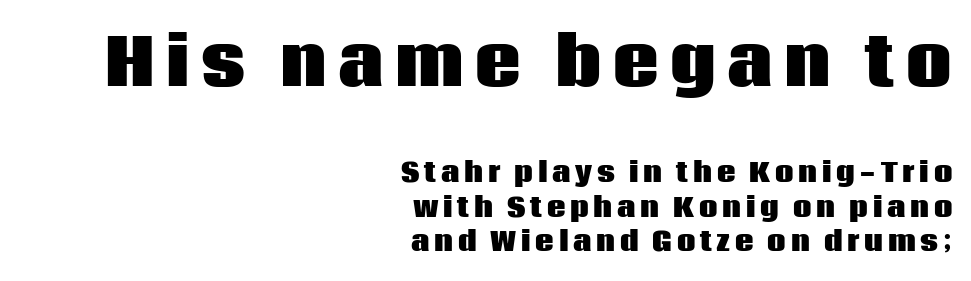
A flush-right, rag-left setting is used for this passage. Here the designer chose a conventional face with non-uniform glyph widths. Are there feet on the stems? There aren't — it's a sans. Does the bottom block carry the larger type? No, the top block does.
